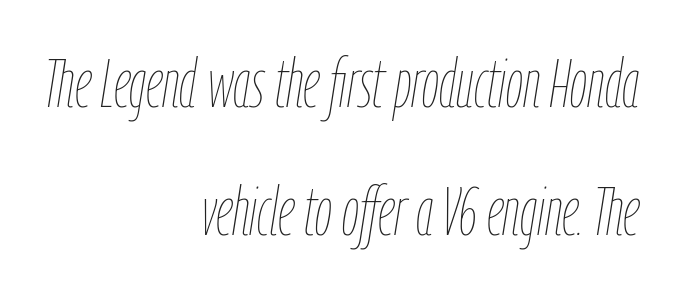
This is not heavy type; no bold has been used. The text carries the slant typical of an italic or oblique font. Spacing between characters is what you'd get straight out of the box. Here the designer chose a conventional face with non-uniform glyph widths. Right-aligned paragraph, ragged on the left. The zone under the glyphs is completely vacant.
